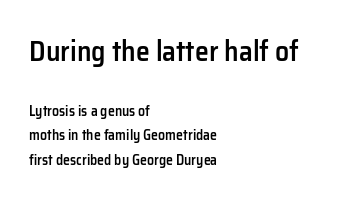
{"serif": "no", "italic": "no", "bold": "semi", "weight": "semibold", "width": "normal", "stroke_contrast": "low", "x_height": "medium", "monospaced": "no", "underline": "no", "align": "left", "line_spacing_ratio": 1.74, "letter_spacing": "normal", "letter_spacing_em": 0.0, "larger_block": "first", "size_ratio": 2.0, "glyph_px": 28}
